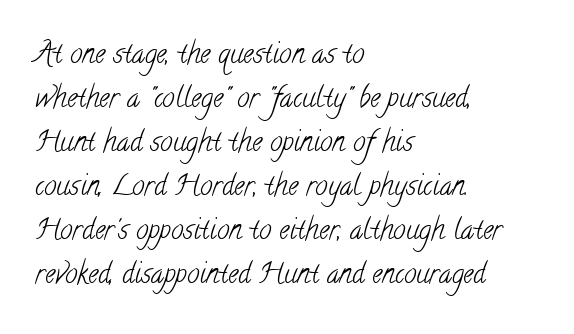
{"serif": "yes", "bold": "no", "weight": "light", "width": "condensed", "stroke_contrast": "low", "x_height": "small", "monospaced": "no", "underline": "no", "align": "left", "line_spacing": "normal", "line_spacing_ratio": 1.57, "letter_spacing": "normal", "letter_spacing_em": 0.0, "glyph_px": 28}
